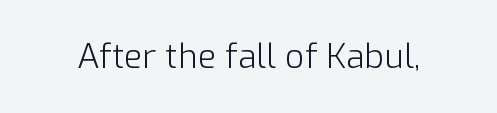
Q: Is the text bold? A: No.
Q: Is the text italic (slanted)? A: No, it is upright.
Q: Is the typeface a serif or a sans-serif typeface? A: Sans-serif.
Q: Is the text underlined? A: No.
Q: Is the spacing between letters normal or unusually wide? A: Normal.
Q: Width (condensed, normal, or wide)? A: Normal.
Q: Stroke contrast? A: Low.
Q: x-height? A: Medium.
Q: Monospaced? A: No.
